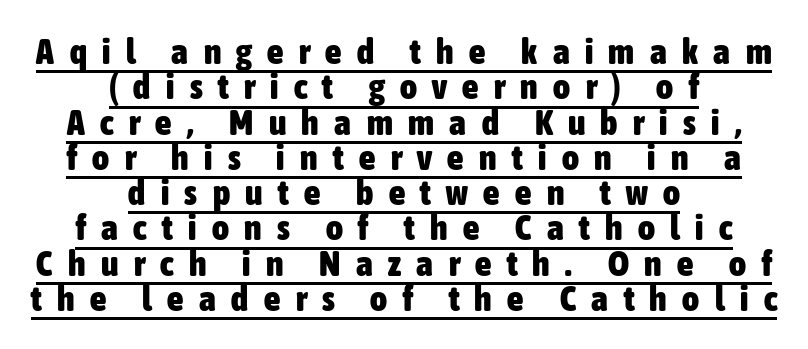
The strokes are fattened all the way to bold. Designer's note — italics off, roman on. The text block is weighted toward neither margin, spreading evenly from the middle. A typographer would call this underscored text. These lines huddle together more closely than default settings would place them. Does the type have serifs? No, each stem ends abruptly.
